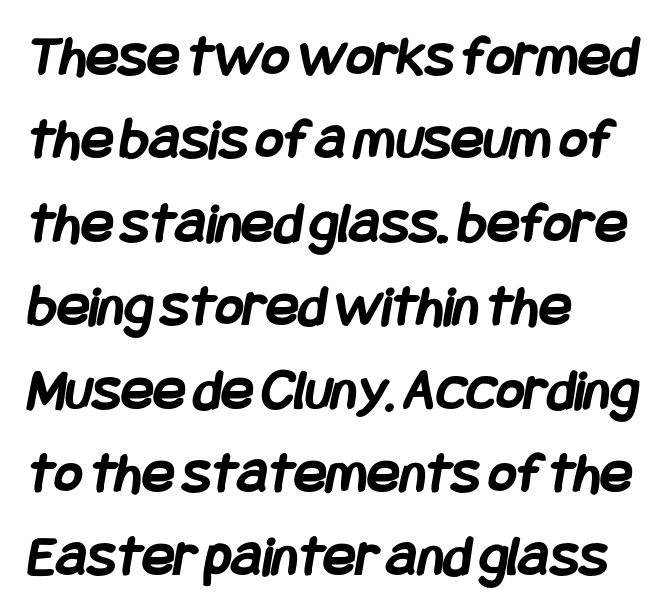
Q: Is the text bold? A: Yes.
Q: Is the typeface a serif or a sans-serif typeface? A: Sans-serif.
Q: Is the text underlined? A: No.
Q: How is the paragraph aligned? A: Left-aligned.
Q: Is the spacing between letters normal or unusually wide? A: Normal.
Q: Is the spacing between lines tight, normal or loose? A: Normal.
Q: Width (condensed, normal, or wide)? A: Condensed.
Q: Stroke contrast? A: Low.
Q: x-height? A: Large.
